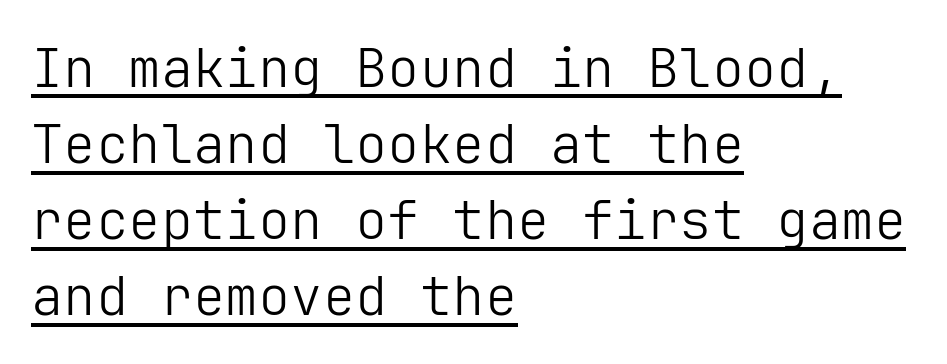
{"serif": "no", "italic": "no", "bold": "no", "weight": "light", "width": "normal", "stroke_contrast": "low", "x_height": "medium", "underline": "yes", "align": "left", "line_spacing": "normal", "line_spacing_ratio": 1.41, "letter_spacing": "normal", "letter_spacing_em": 0.0, "glyph_px": 54}
